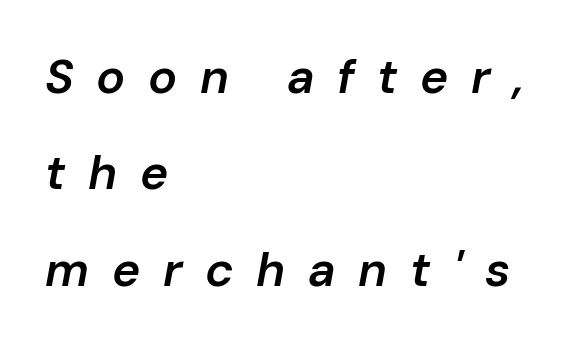
Weight check: semibold — heavier than regular, not quite bold. The area under the type is left untouched. You could not count columns in this text — the font is proportionally spaced. This rendering uses left alignment, leaving the right contour irregular. Each word looks stretched out because of the extra space between its letters. The leading is generous, giving the passage an open texture.
